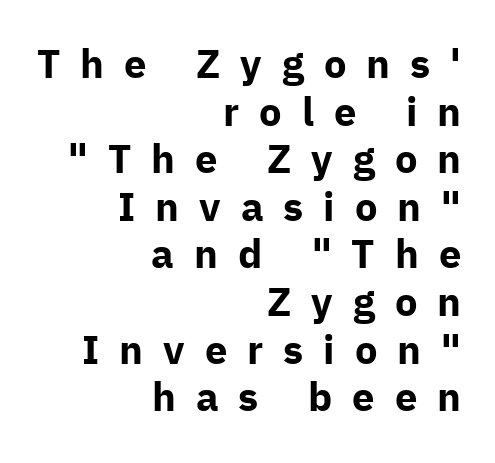
Typeset ragged left — the right edge is the straight one. The letters are spread apart with noticeably loose tracking. Clear beneath every line of the passage. The letters stand upright; this is a roman face. Think of a printed novel: that variable character pitch is what you see here. Typographic density is high because the face is bold.
